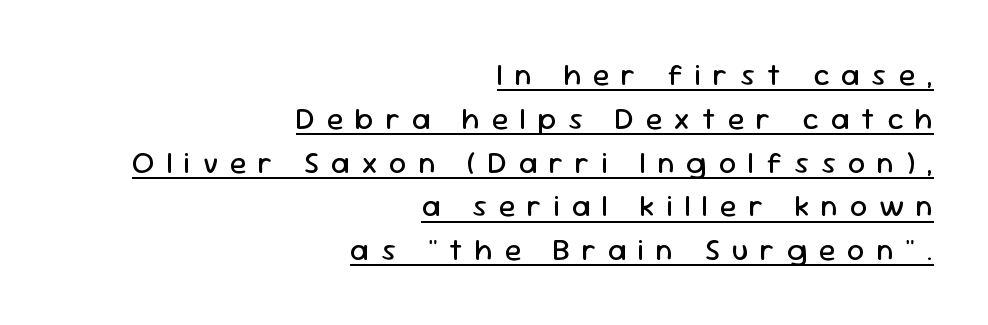
Is the stroke heavy? The answer is a plain regular-or-lighter. Between one letter and the next there's a generous, obvious gap. The lines are quadded right. These lines are composed in type without serifs.
